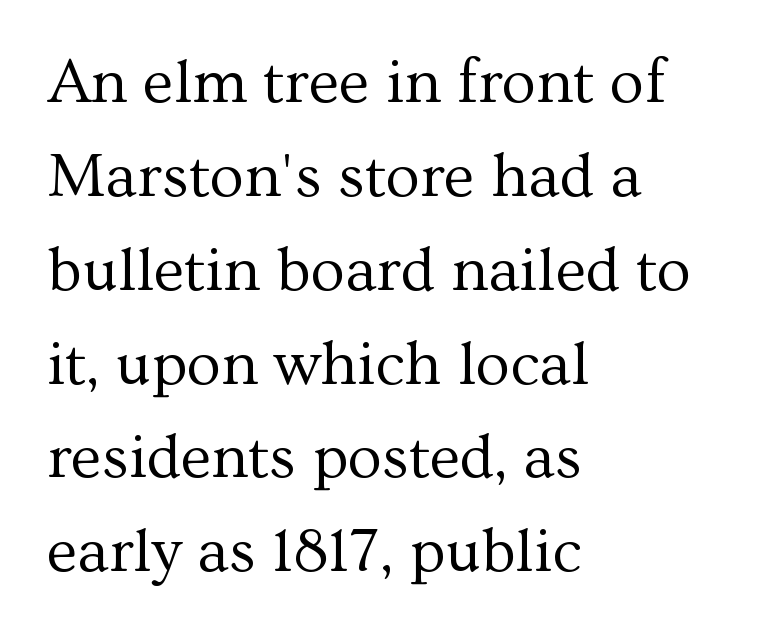
Q: Is the text bold? A: No.
Q: Is the text italic (slanted)? A: No, it is upright.
Q: Is the typeface a serif or a sans-serif typeface? A: Serif.
Q: Is the text underlined? A: No.
Q: How is the paragraph aligned? A: Left-aligned.
Q: Is the spacing between letters normal or unusually wide? A: Normal.
Q: Is the spacing between lines tight, normal or loose? A: Normal.
Q: Width (condensed, normal, or wide)? A: Normal.
Q: Stroke contrast? A: Medium.
Q: x-height? A: Medium.
Q: Monospaced? A: No.
